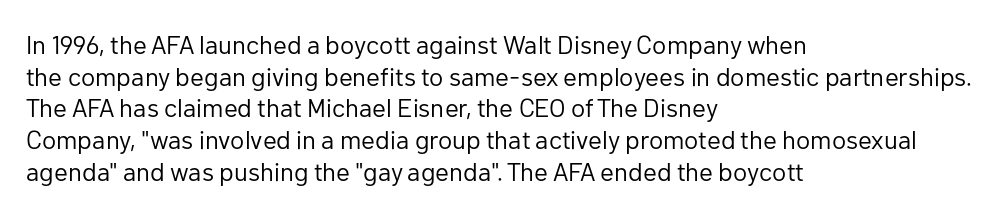
Nope, not italic — everything's standing straight. The font is comparable to plain body text, perhaps lighter. Inter-character spacing is left at the font's built-in metrics. The zone under the glyphs is completely vacant. These lines are set flush left with a ragged right edge.
